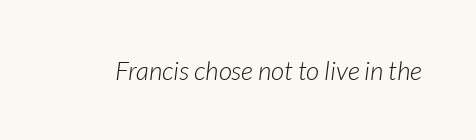
The image shows 26 px text type, italic (leaning right); set normal letter spacing, not underlined.
